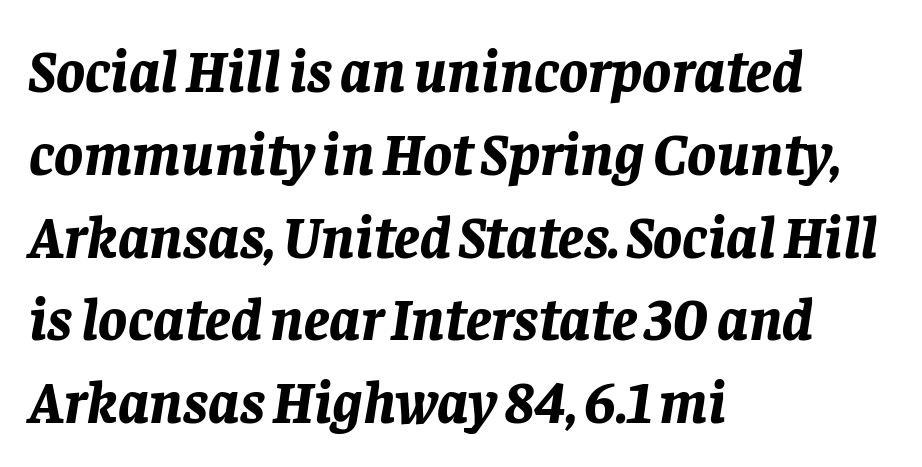
The image shows 60 px bold type, italic (leaning right); set left-aligned, normal line spacing (1.38x), normal letter spacing, not underlined; low stroke contrast and a large x-height.
